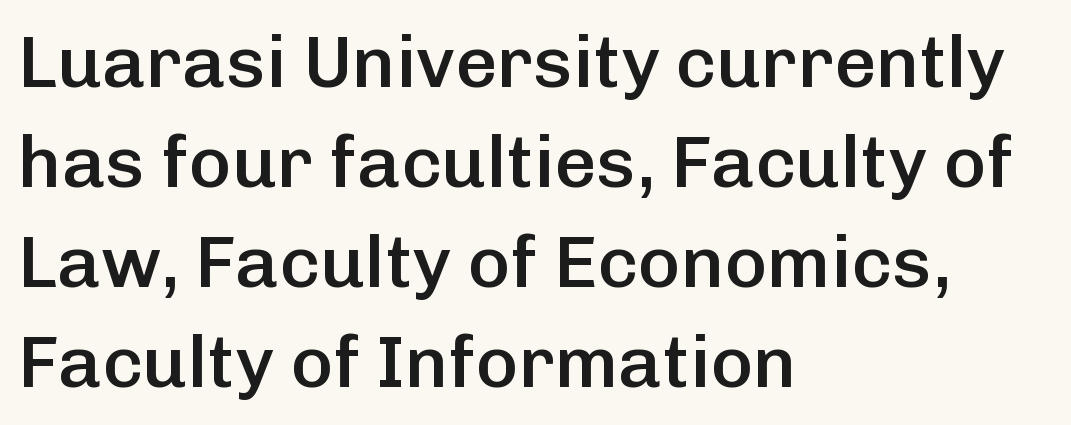
{"serif": "no", "italic": "no", "bold": "semi", "weight": "semibold", "width": "normal", "stroke_contrast": "low", "x_height": "medium", "monospaced": "no", "underline": "no", "align": "left", "line_spacing": "normal", "line_spacing_ratio": 1.37, "letter_spacing": "normal", "letter_spacing_em": 0.0, "glyph_px": 73}
